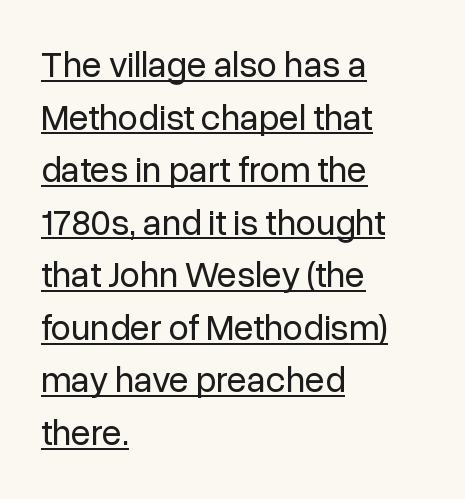
{"serif": "no", "italic": "no", "bold": "no", "weight": "regular", "width": "normal", "stroke_contrast": "low", "x_height": "medium", "monospaced": "no", "underline": "yes", "align": "left", "line_spacing": "normal", "line_spacing_ratio": 1.46, "letter_spacing": "normal", "letter_spacing_em": 0.0, "glyph_px": 36}
